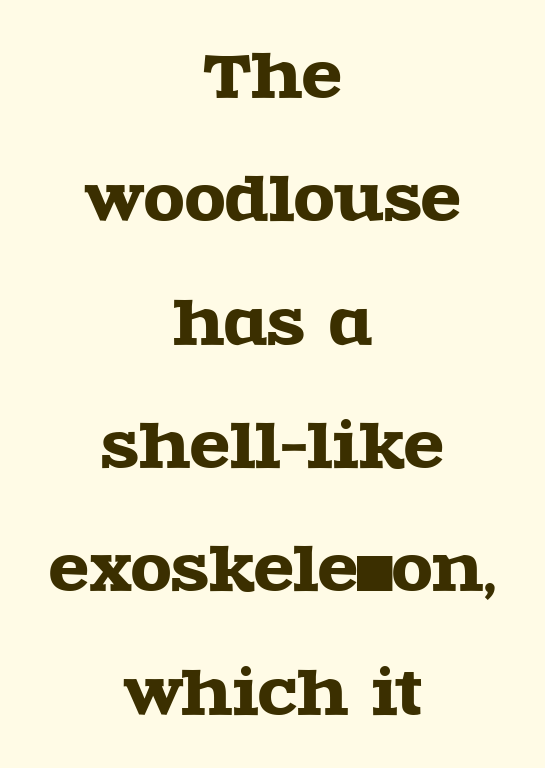
{"serif": "yes", "italic": "no", "width": "wide", "x_height": "large", "monospaced": "no", "underline": "no", "align": "center", "line_spacing": "loose", "line_spacing_ratio": 2.09, "letter_spacing": "normal", "letter_spacing_em": 0.0, "glyph_px": 59}
